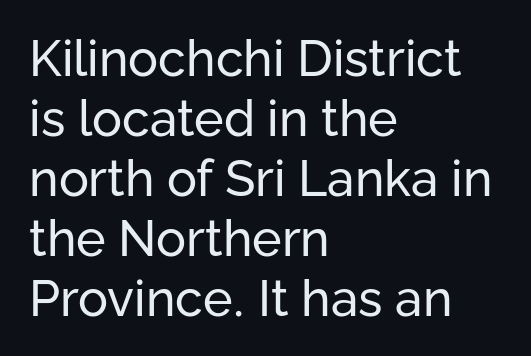
No italicization has been applied; the sample stays upright. No chunkiness to these letters — they're not bold. The letterforms sit shoulder to shoulder at normal distance. This is sans-serif lettering, the kind often seen on screens and signage.
